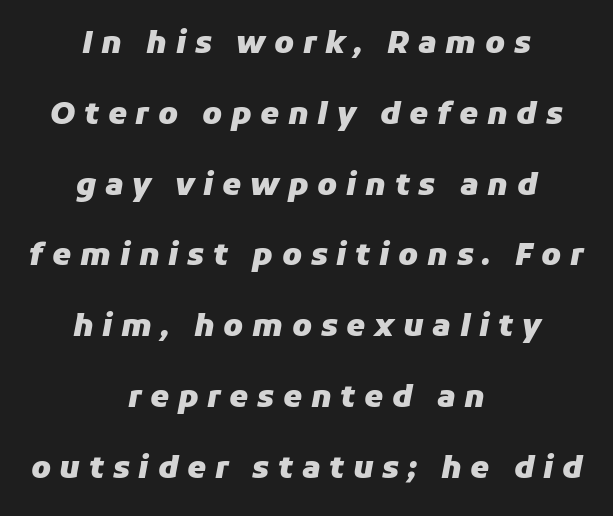
{"italic": "yes", "lean": "right", "slant_degrees": 11, "bold": "yes", "weight": "heavy", "width": "normal", "stroke_contrast": "low", "x_height": "medium", "monospaced": "no", "underline": "no", "align": "center", "line_spacing": "loose", "line_spacing_ratio": 2.36, "letter_spacing": "wide", "letter_spacing_em": 0.29, "glyph_px": 30}
